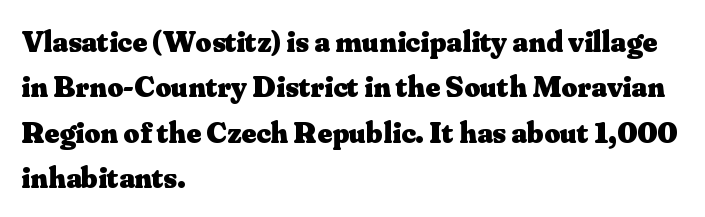
The image shows 31 px heavy serif type, upright; set left-aligned, normal line spacing (1.46x), normal letter spacing, not underlined; medium stroke contrast and a small x-height.
